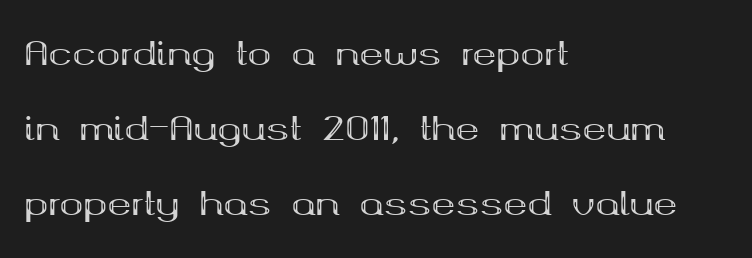
{"serif": "yes", "italic": "no", "bold": "yes", "weight": "bold", "width": "wide", "stroke_contrast": "medium", "x_height": "medium", "monospaced": "no", "underline": "no", "align": "left", "line_spacing": "loose", "line_spacing_ratio": 2.35, "letter_spacing": "normal", "letter_spacing_em": 0.0, "glyph_px": 32}
